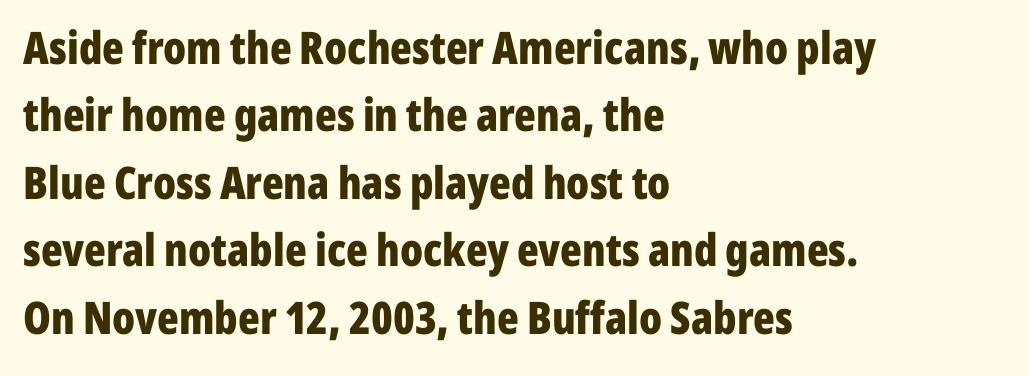
The image shows 45 px bold, condensed sans-serif type, upright; set left-aligned, normal line spacing (1.5x), normal letter spacing, not underlined; low stroke contrast and a medium x-height.
